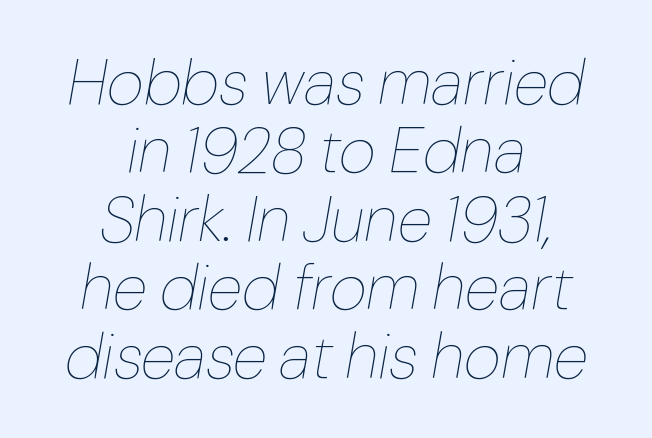
Q: Is the text bold? A: No.
Q: Is the text italic (slanted)? A: Yes, it leans right by about 10 degrees.
Q: Is the text underlined? A: No.
Q: How is the paragraph aligned? A: Centered.
Q: Is the spacing between letters normal or unusually wide? A: Normal.
Q: Is the spacing between lines tight, normal or loose? A: Tight.
Q: Width (condensed, normal, or wide)? A: Normal.
Q: Stroke contrast? A: Low.
Q: x-height? A: Medium.
Q: Monospaced? A: No.
